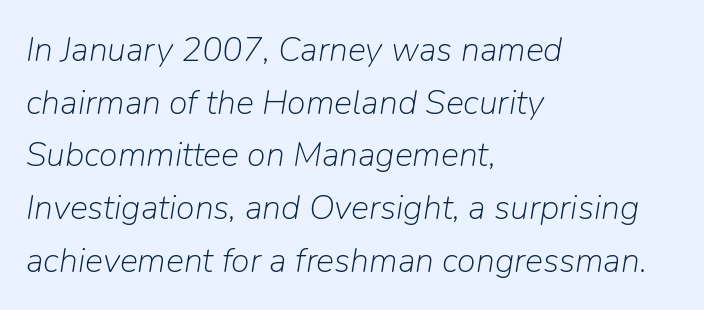
The baseline area is clear. Looks like regular typesetting: each glyph gets only the width it needs. Students, note that the glyphs here touch the page at normal intervals. Each new line begins a customary step beneath the previous one.
